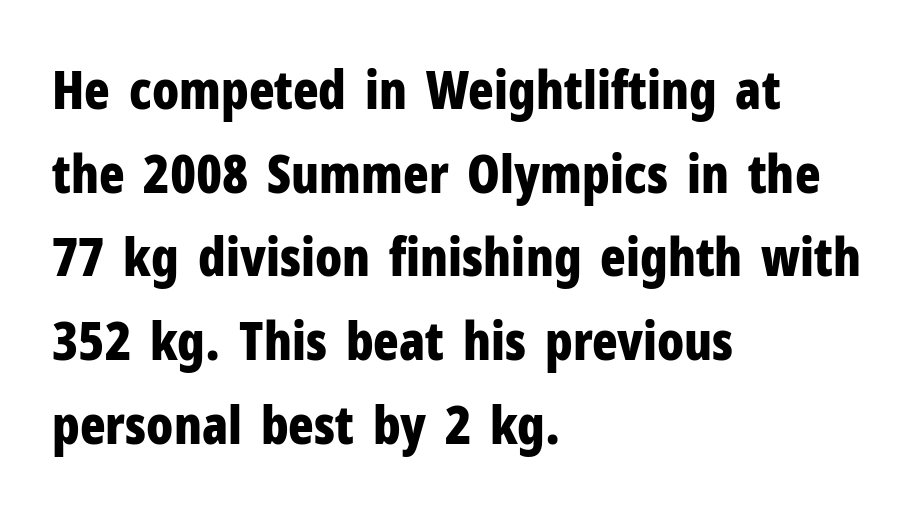
The image shows 53 px bold, condensed sans-serif type, upright; set left-aligned, normal line spacing (1.58x), normal letter spacing, not underlined; low stroke contrast and a medium x-height.
